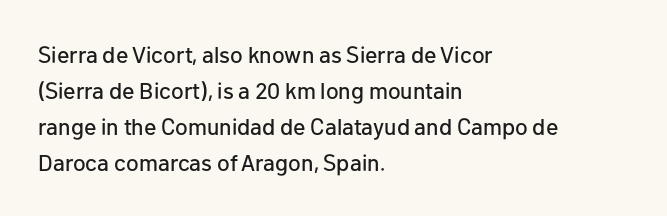
The image shows 23 px text type, upright; set left-aligned, normal line spacing (1.57x), normal letter spacing, not underlined.
